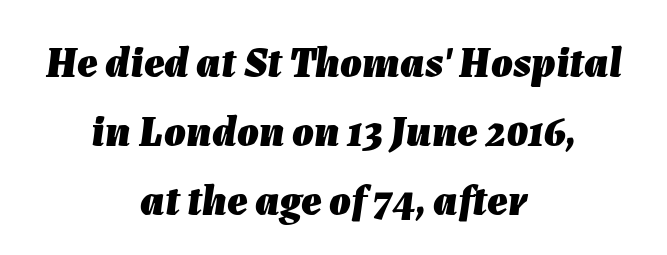
Q: Is the text bold? A: Yes.
Q: Is the text italic (slanted)? A: Yes, it leans right by about 7 degrees.
Q: Is the text underlined? A: No.
Q: How is the paragraph aligned? A: Centered.
Q: Is the spacing between letters normal or unusually wide? A: Normal.
Q: Is the spacing between lines tight, normal or loose? A: Normal.
Q: Width (condensed, normal, or wide)? A: Normal.
Q: Stroke contrast? A: Low.
Q: x-height? A: Medium.
Q: Monospaced? A: No.
